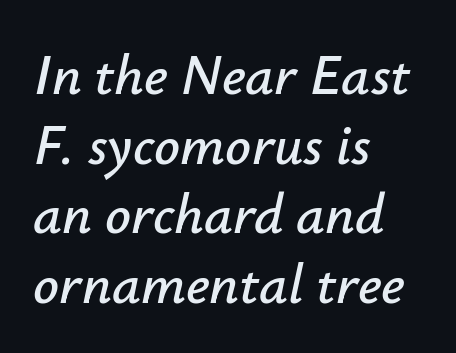
The image shows 57 px text type, italic (leaning right); set left-aligned, line spacing 1.22x, normal letter spacing, not underlined; low stroke contrast and a small x-height.
